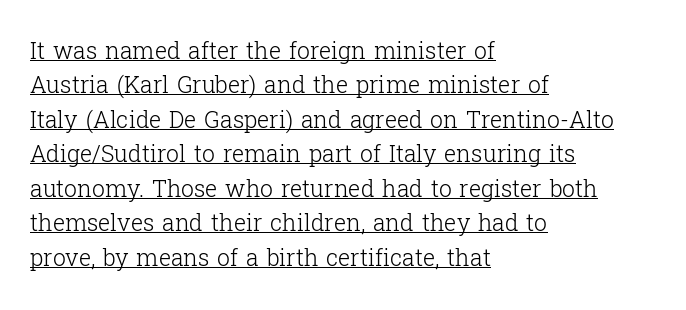
{"italic": "no", "bold": "no", "underline": "yes", "align": "left", "line_spacing": "normal", "line_spacing_ratio": 1.5, "letter_spacing": "normal", "letter_spacing_em": 0.0, "glyph_px": 23}
